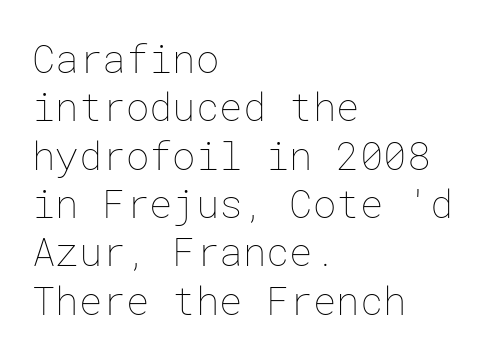
Q: Is the text bold? A: No.
Q: Is the text italic (slanted)? A: No, it is upright.
Q: Is the text underlined? A: No.
Q: How is the paragraph aligned? A: Left-aligned.
Q: Is the spacing between letters normal or unusually wide? A: Normal.
Q: Width (condensed, normal, or wide)? A: Normal.
Q: Stroke contrast? A: Low.
Q: x-height? A: Medium.
